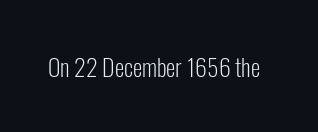
Only glyphs here, with clear space below each row. Notice how the stems are strictly vertical — no italics here. Between one letter and the next there's only the usual sliver of space. Is this a heavy cut? Hardly; it is regular or lighter.
